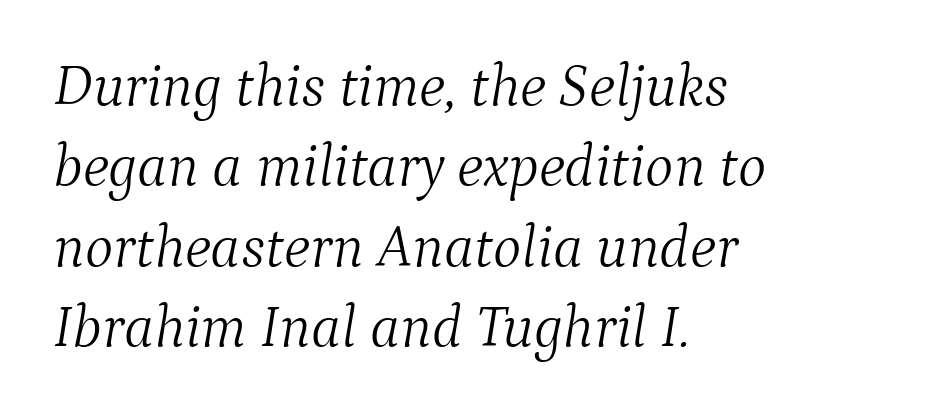
Q: Is the text bold? A: No.
Q: Is the text italic (slanted)? A: Yes, it leans right by about 9 degrees.
Q: Is the typeface a serif or a sans-serif typeface? A: Serif.
Q: Is the text underlined? A: No.
Q: How is the paragraph aligned? A: Left-aligned.
Q: Is the spacing between letters normal or unusually wide? A: Normal.
Q: Is the spacing between lines tight, normal or loose? A: Normal.
Q: Width (condensed, normal, or wide)? A: Normal.
Q: Stroke contrast? A: Medium.
Q: x-height? A: Medium.
Q: Monospaced? A: No.
